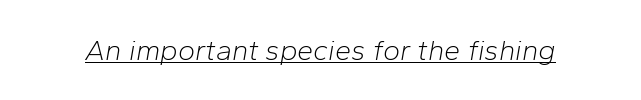
{"italic": "yes", "lean": "right", "slant_degrees": 10, "bold": "no", "weight": "light", "width": "normal", "stroke_contrast": "low", "x_height": "medium", "monospaced": "no", "underline": "yes", "letter_spacing": "normal", "letter_spacing_em": 0.0, "glyph_px": 29}
